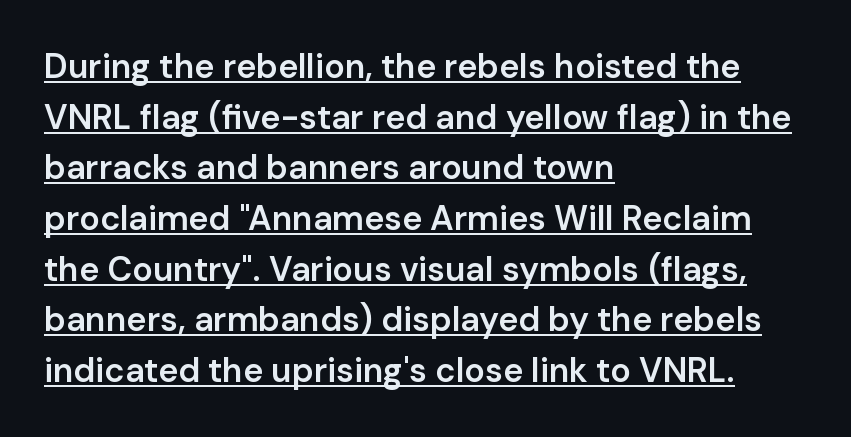
The image shows 34 px semibold sans-serif type, upright; set left-aligned, normal line spacing (1.49x), normal letter spacing, underlined; low stroke contrast and a medium x-height.
